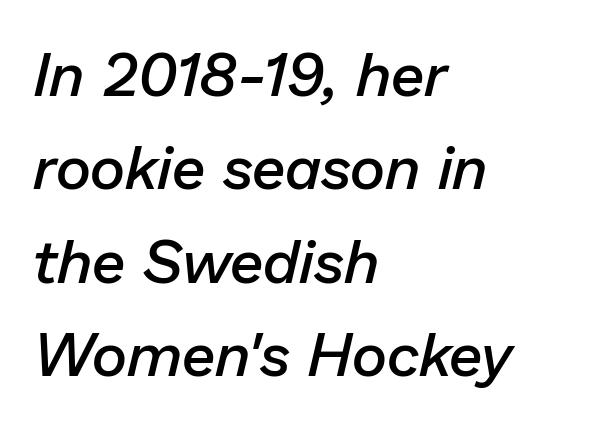
The paragraph has a hard left edge and a soft right edge. Does the leading feel generous? No, just average. Is the type slanted? Yes — the strokes lean at a clear angle. Honestly, there is no underline to notice here at all.
